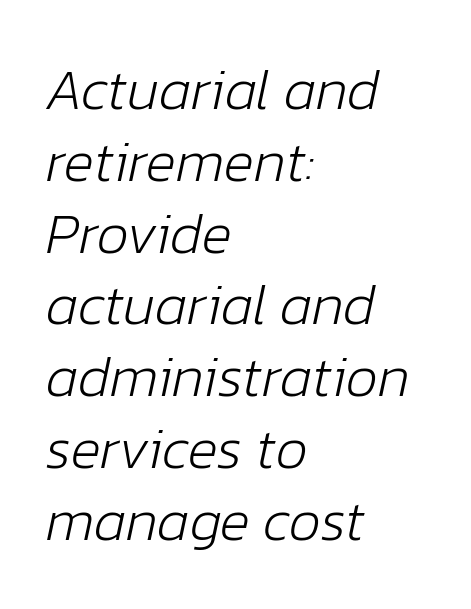
{"italic": "yes", "lean": "right", "slant_degrees": 12, "bold": "no", "weight": "light", "width": "normal", "stroke_contrast": "low", "x_height": "medium", "monospaced": "no", "underline": "no", "align": "left", "line_spacing": "normal", "line_spacing_ratio": 1.26, "letter_spacing": "normal", "letter_spacing_em": 0.0, "glyph_px": 57}
